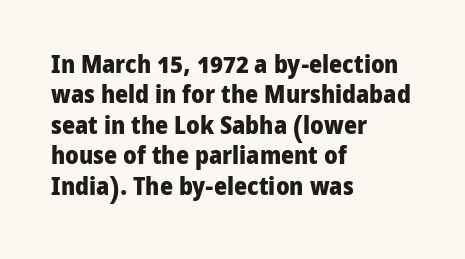
{"italic": "no", "bold": "yes", "underline": "no", "align": "left", "line_spacing_ratio": 1.22, "letter_spacing": "normal", "letter_spacing_em": 0.0, "glyph_px": 25}
